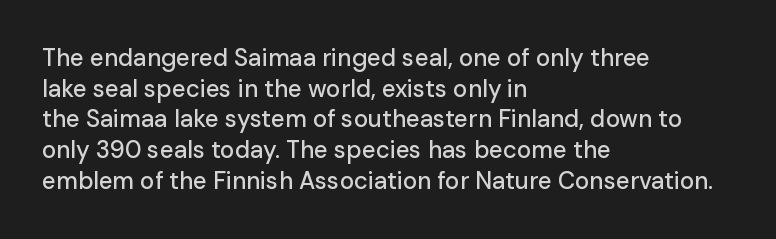
Q: Is the text italic (slanted)? A: No, it is upright.
Q: Is the text underlined? A: No.
Q: How is the paragraph aligned? A: Left-aligned.
Q: Is the spacing between letters normal or unusually wide? A: Normal.
Q: Is the spacing between lines tight, normal or loose? A: Normal.
